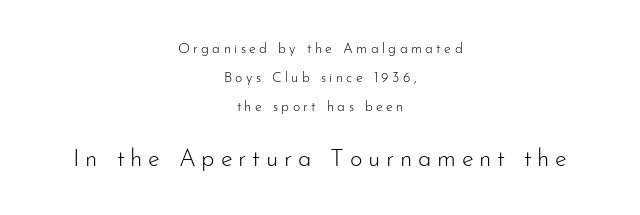
{"italic": "no", "bold": "no", "underline": "no", "align": "center", "line_spacing": "loose", "line_spacing_ratio": 2.07, "letter_spacing": "wide", "letter_spacing_em": 0.24, "larger_block": "second", "size_ratio": 1.71, "glyph_px": 24}
